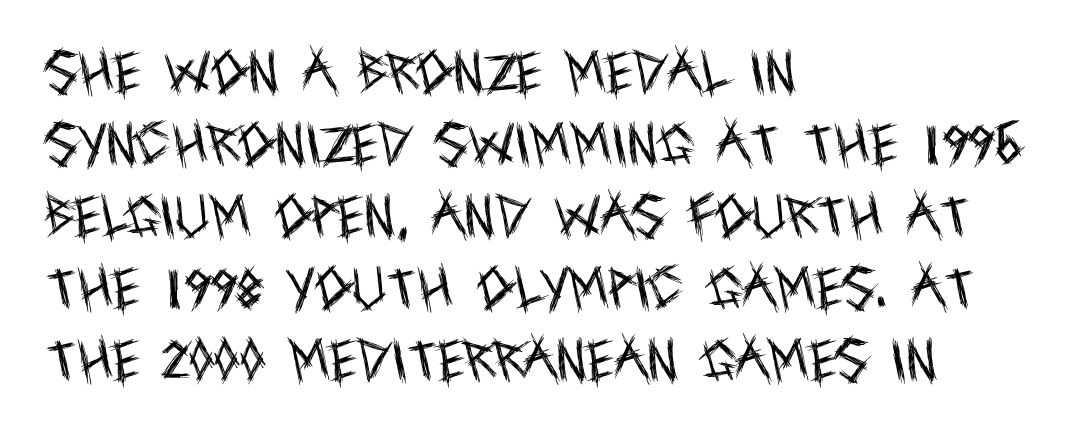
{"serif": "no", "italic": "no", "bold": "no", "weight": "regular", "width": "condensed", "x_height": "large", "monospaced": "no", "underline": "no", "align": "left", "line_spacing": "normal", "line_spacing_ratio": 1.53, "letter_spacing": "normal", "letter_spacing_em": 0.0, "glyph_px": 47}
